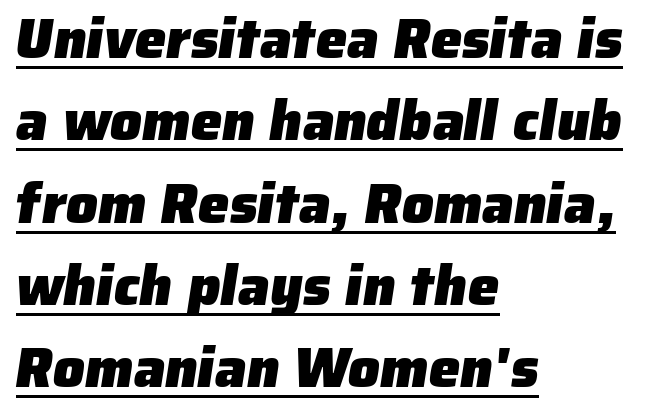
{"serif": "no", "bold": "yes", "weight": "heavy", "width": "normal", "stroke_contrast": "low", "x_height": "medium", "monospaced": "no", "underline": "yes", "align": "left", "line_spacing": "normal", "line_spacing_ratio": 1.47, "letter_spacing": "normal", "letter_spacing_em": 0.0, "glyph_px": 56}
